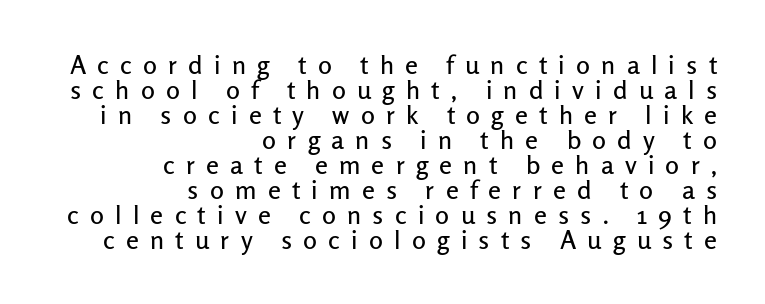
Q: Is the text italic (slanted)? A: No, it is upright.
Q: Is the text underlined? A: No.
Q: How is the paragraph aligned? A: Right-aligned.
Q: Is the spacing between letters normal or unusually wide? A: Unusually wide.
Q: Is the spacing between lines tight, normal or loose? A: Tight.
